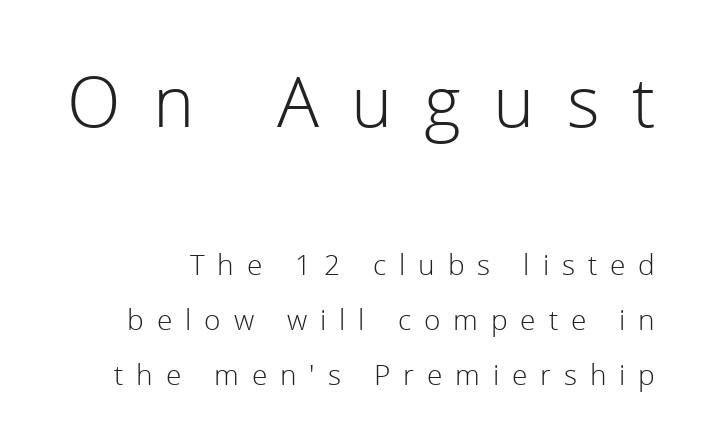
{"serif": "no", "italic": "no", "bold": "no", "weight": "light", "width": "normal", "x_height": "medium", "monospaced": "no", "underline": "no", "line_spacing": "loose", "line_spacing_ratio": 1.96, "letter_spacing": "wide", "letter_spacing_em": 0.46, "larger_block": "first", "size_ratio": 2.5, "glyph_px": 70}
